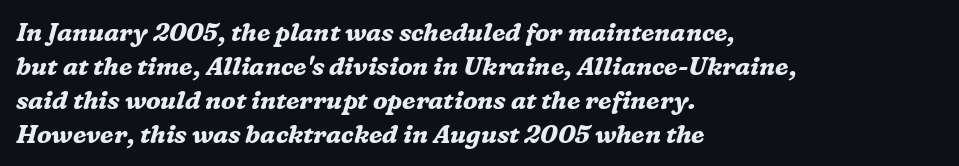
Q: Is the text bold? A: Yes.
Q: Is the text italic (slanted)? A: Yes, it leans right by about 16 degrees.
Q: Is the text underlined? A: No.
Q: How is the paragraph aligned? A: Left-aligned.
Q: Is the spacing between letters normal or unusually wide? A: Normal.
Q: Is the spacing between lines tight, normal or loose? A: Normal.
